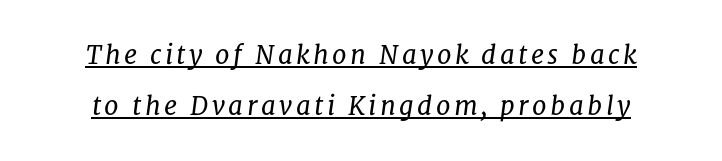
The image shows 26 px text type, italic (leaning right); set loose line spacing (1.95x), underlined.
